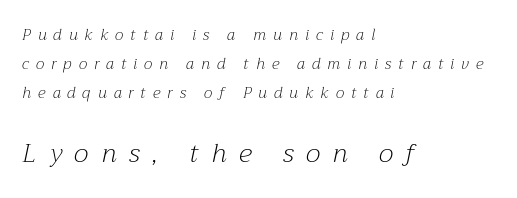
Q: Is the text bold? A: No.
Q: Is the text italic (slanted)? A: Yes, it leans right by about 12 degrees.
Q: Is the text underlined? A: No.
Q: How is the paragraph aligned? A: Left-aligned.
Q: Is the spacing between letters normal or unusually wide? A: Unusually wide.
Q: Is the spacing between lines tight, normal or loose? A: Loose.
Q: Which block of text is set in a larger size, the first (top) or the second (bottom)? A: The second (bottom) one.
